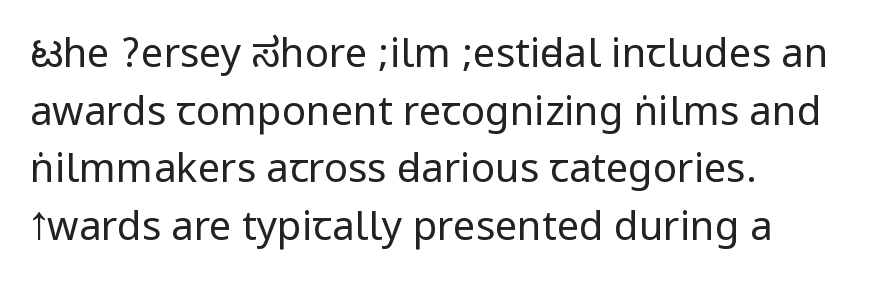
{"serif": "no", "italic": "no", "bold": "no", "weight": "regular", "width": "condensed", "stroke_contrast": "low", "underline": "no", "align": "left", "line_spacing": "normal", "line_spacing_ratio": 1.44, "letter_spacing": "normal", "letter_spacing_em": 0.0, "glyph_px": 40}
